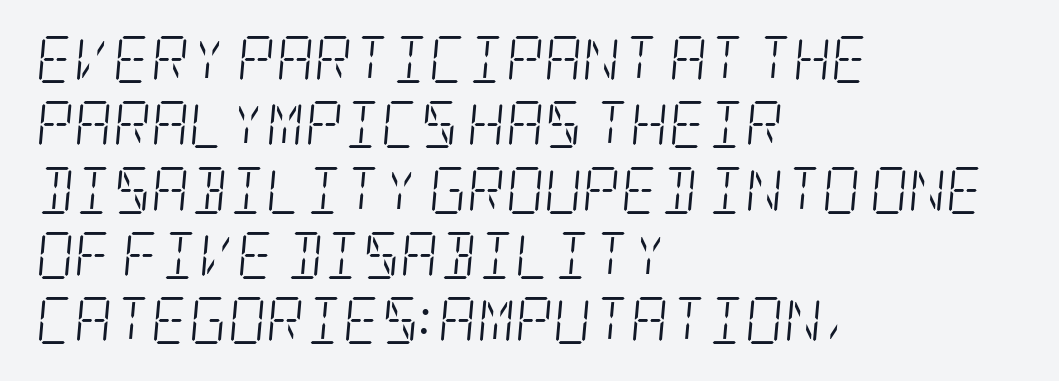
Q: Is the text bold? A: No.
Q: Is the text italic (slanted)? A: Yes, it leans right by about 5 degrees.
Q: Is the typeface a serif or a sans-serif typeface? A: Serif.
Q: Is the text underlined? A: No.
Q: How is the paragraph aligned? A: Left-aligned.
Q: Is the spacing between letters normal or unusually wide? A: Normal.
Q: Is the spacing between lines tight, normal or loose? A: Normal.
Q: Width (condensed, normal, or wide)? A: Condensed.
Q: Stroke contrast? A: Low.
Q: x-height? A: Large.
